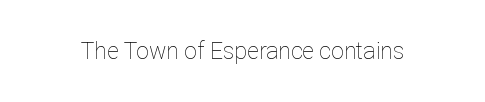
The image shows 23 px text type, upright; set normal letter spacing, not underlined.
